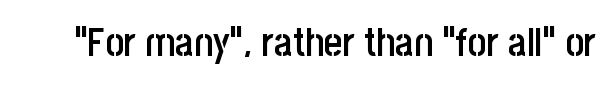
{"serif": "no", "italic": "no", "bold": "semi", "weight": "semibold", "width": "condensed", "stroke_contrast": "low", "x_height": "large", "monospaced": "no", "underline": "no", "letter_spacing": "normal", "letter_spacing_em": 0.0, "glyph_px": 40}
